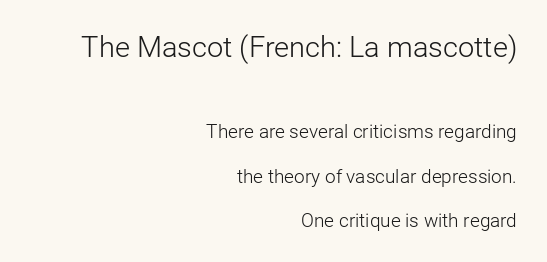
{"serif": "no", "italic": "no", "bold": "no", "weight": "light", "width": "normal", "stroke_contrast": "low", "x_height": "medium", "monospaced": "no", "underline": "no", "align": "right", "line_spacing": "loose", "line_spacing_ratio": 2.32, "letter_spacing": "normal", "letter_spacing_em": 0.0, "larger_block": "first", "size_ratio": 1.53, "glyph_px": 29}
